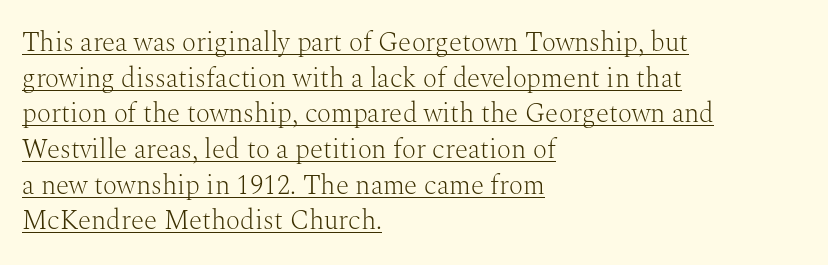
{"italic": "no", "bold": "no", "underline": "yes", "align": "left", "line_spacing": "normal", "line_spacing_ratio": 1.32, "letter_spacing": "normal", "letter_spacing_em": 0.0, "glyph_px": 27}
